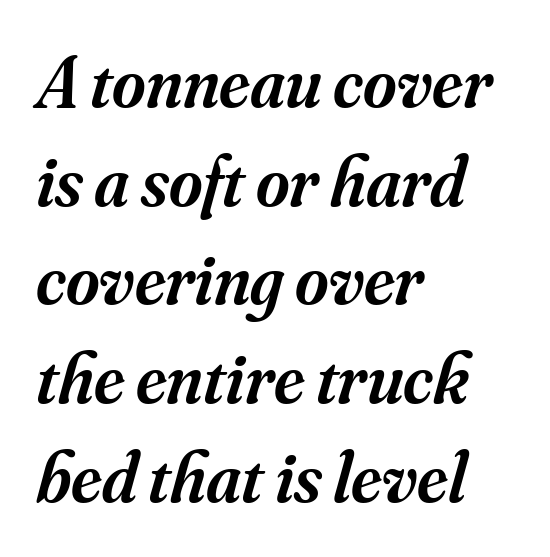
The image shows 72 px semibold serif type, italic (leaning right); set left-aligned, normal line spacing (1.37x), normal letter spacing, not underlined; medium stroke contrast and a small x-height.
